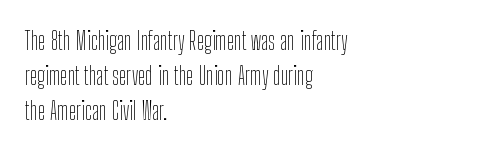
{"italic": "no", "bold": "no", "underline": "no", "align": "left", "line_spacing": "normal", "line_spacing_ratio": 1.41, "letter_spacing": "normal", "letter_spacing_em": 0.0, "glyph_px": 25}
